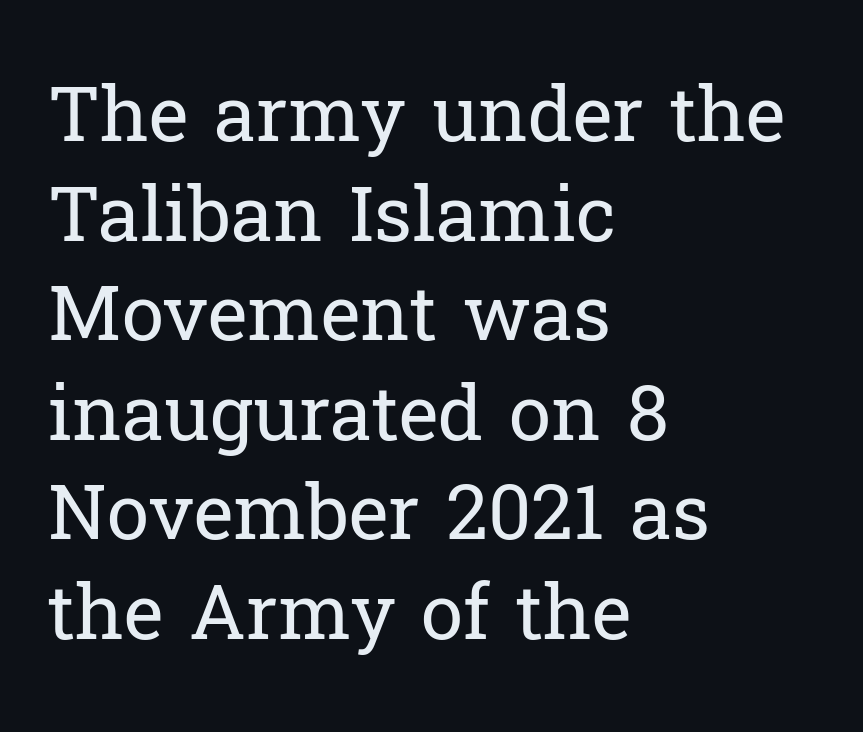
Regarding leading, the lines here are spaced in the standard way. Style check: upright. Caption: face not bold, strokes unweighted. You could not count columns in this text — the font is proportionally spaced. Compared with a centered layout, this one pins lines to the left instead.
